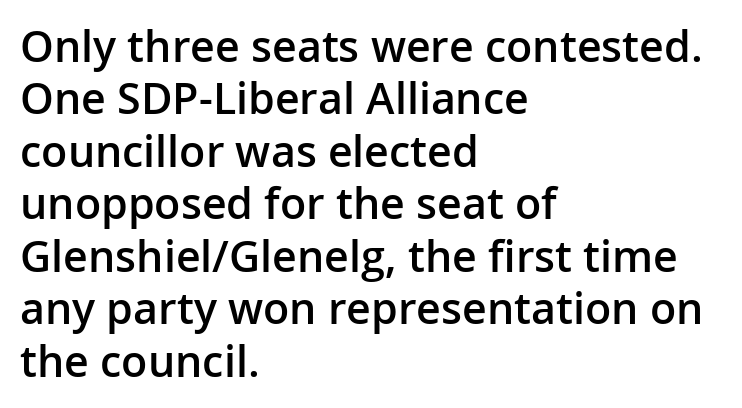
Q: Is the text bold? A: Semi-bold.
Q: Is the text italic (slanted)? A: No, it is upright.
Q: Is the typeface a serif or a sans-serif typeface? A: Sans-serif.
Q: Is the text underlined? A: No.
Q: How is the paragraph aligned? A: Left-aligned.
Q: Is the spacing between letters normal or unusually wide? A: Normal.
Q: Width (condensed, normal, or wide)? A: Normal.
Q: Stroke contrast? A: Low.
Q: x-height? A: Medium.
Q: Monospaced? A: No.
